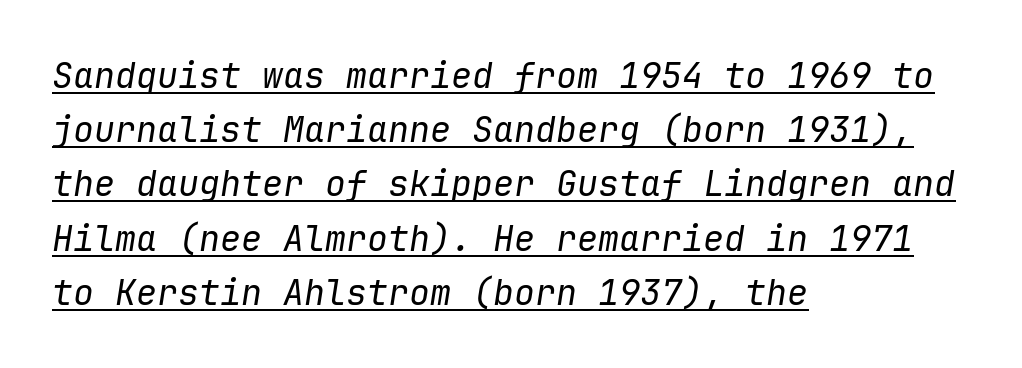
The image shows 35 px regular-weight type, italic (leaning right), monospaced; set left-aligned, normal line spacing (1.55x), normal letter spacing, underlined; low stroke contrast and a medium x-height.
